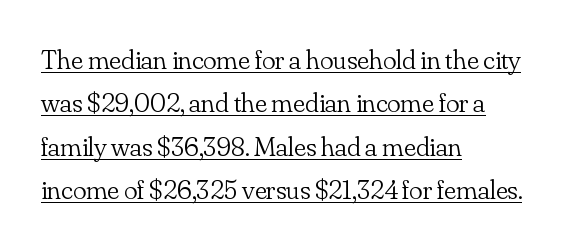
The image shows 28 px light serif type, upright; set left-aligned, normal line spacing (1.55x), normal letter spacing, underlined; low stroke contrast and a small x-height.
